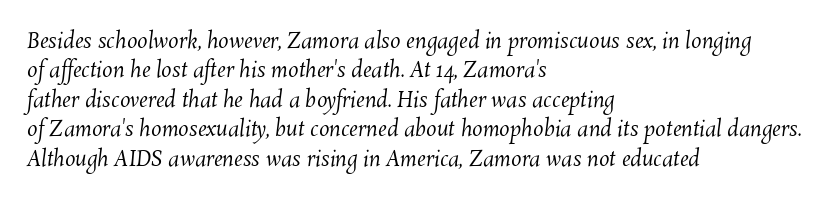
{"bold": "no", "underline": "no", "align": "left", "line_spacing": "normal", "line_spacing_ratio": 1.4, "letter_spacing": "normal", "letter_spacing_em": 0.0, "glyph_px": 21}
